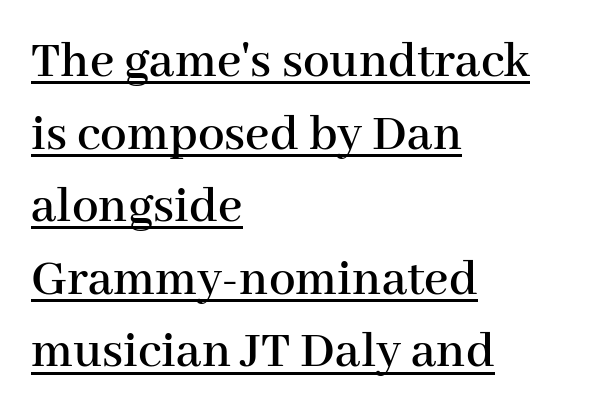
Q: Is the text italic (slanted)? A: No, it is upright.
Q: Is the typeface a serif or a sans-serif typeface? A: Serif.
Q: Is the text underlined? A: Yes.
Q: How is the paragraph aligned? A: Left-aligned.
Q: Is the spacing between letters normal or unusually wide? A: Normal.
Q: Is the spacing between lines tight, normal or loose? A: Normal.
Q: Width (condensed, normal, or wide)? A: Normal.
Q: Stroke contrast? A: High.
Q: x-height? A: Medium.
Q: Monospaced? A: No.
